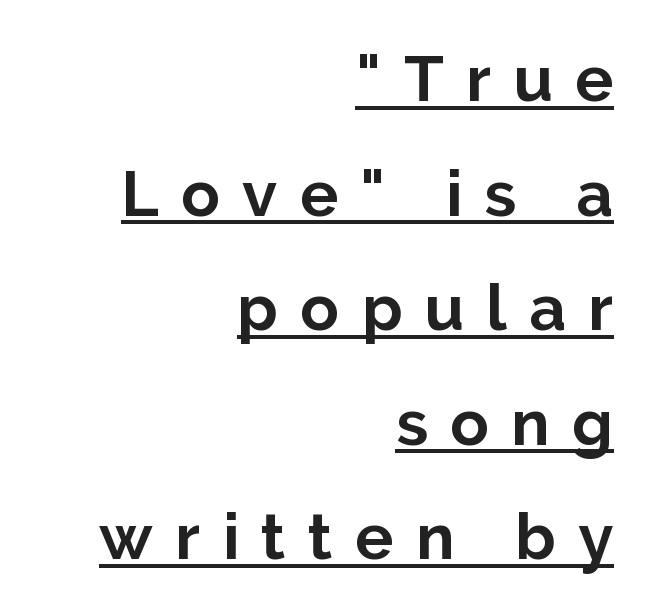
The image shows 64 px bold sans-serif type, upright; set right-aligned, line spacing 1.79x, unusually wide letter spacing (+0.35 em), underlined; low stroke contrast and a medium x-height.
